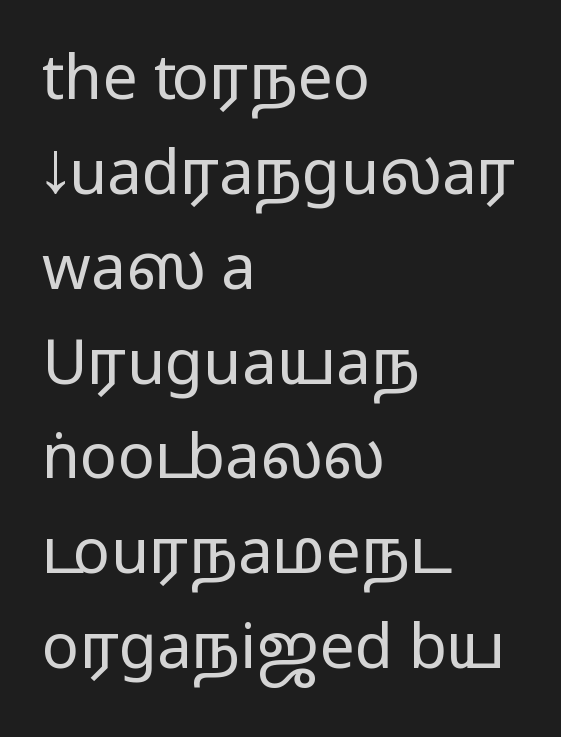
Q: Is the text italic (slanted)? A: No, it is upright.
Q: Is the typeface a serif or a sans-serif typeface? A: Sans-serif.
Q: Is the text underlined? A: No.
Q: How is the paragraph aligned? A: Left-aligned.
Q: Is the spacing between letters normal or unusually wide? A: Normal.
Q: Is the spacing between lines tight, normal or loose? A: Normal.
Q: Width (condensed, normal, or wide)? A: Wide.
Q: Stroke contrast? A: Medium.
Q: Monospaced? A: No.
